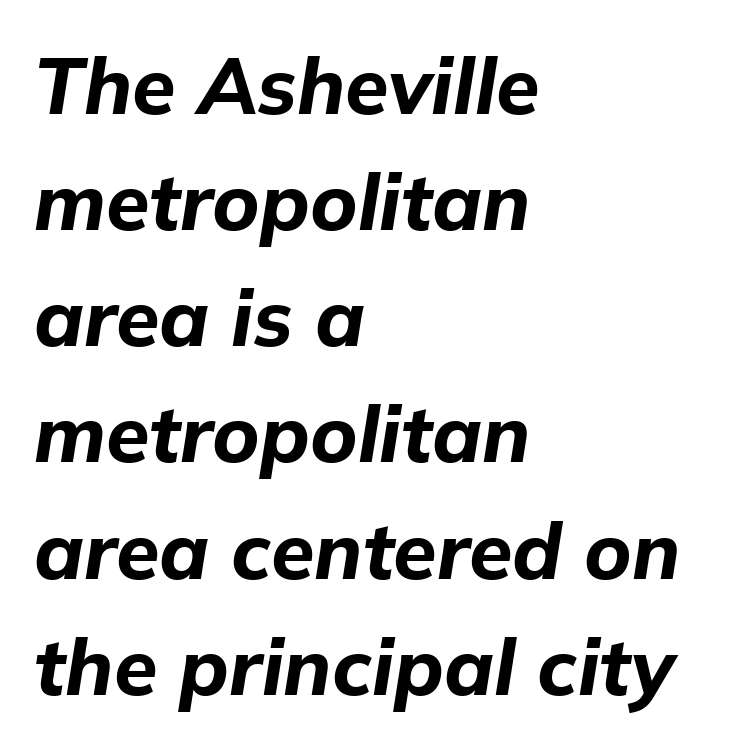
Q: Is the text bold? A: Yes.
Q: Is the text italic (slanted)? A: Yes, it leans right by about 9 degrees.
Q: Is the text underlined? A: No.
Q: How is the paragraph aligned? A: Left-aligned.
Q: Is the spacing between letters normal or unusually wide? A: Normal.
Q: Is the spacing between lines tight, normal or loose? A: Normal.
Q: Width (condensed, normal, or wide)? A: Normal.
Q: Stroke contrast? A: Low.
Q: x-height? A: Medium.
Q: Monospaced? A: No.
